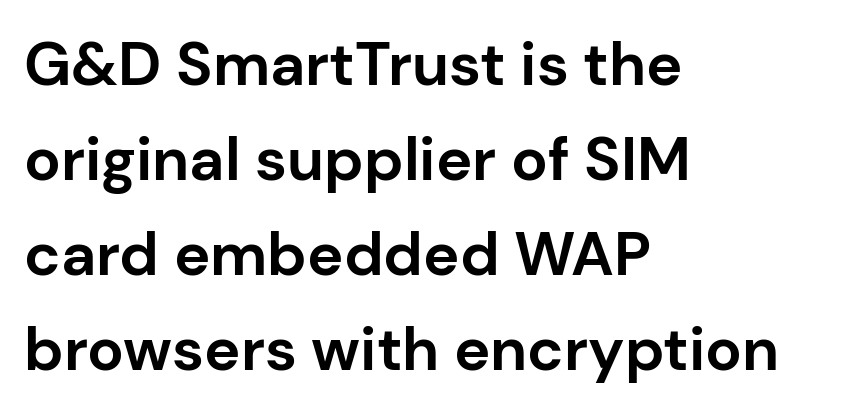
{"serif": "no", "italic": "no", "bold": "yes", "weight": "bold", "width": "normal", "stroke_contrast": "low", "x_height": "medium", "monospaced": "no", "underline": "no", "align": "left", "line_spacing": "normal", "line_spacing_ratio": 1.56, "letter_spacing": "normal", "letter_spacing_em": 0.0, "glyph_px": 61}
